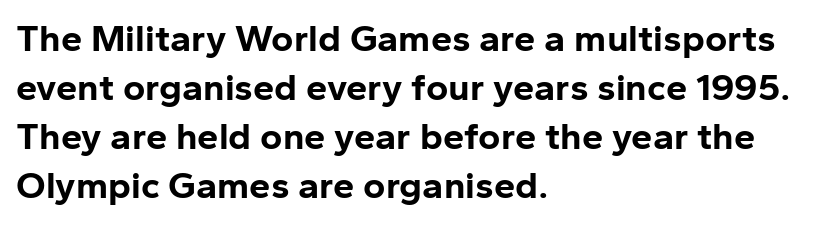
{"serif": "no", "italic": "no", "bold": "yes", "weight": "bold", "width": "normal", "stroke_contrast": "low", "x_height": "medium", "monospaced": "no", "underline": "no", "align": "left", "line_spacing": "normal", "line_spacing_ratio": 1.29, "letter_spacing": "normal", "letter_spacing_em": 0.0, "glyph_px": 38}
